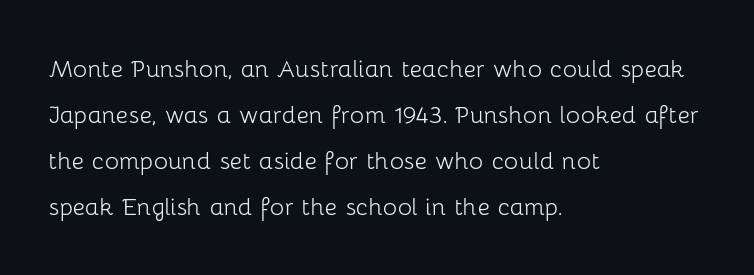
{"serif": "no", "italic": "no", "bold": "no", "weight": "light", "width": "normal", "stroke_contrast": "low", "x_height": "medium", "monospaced": "no", "underline": "no", "align": "left", "line_spacing": "normal", "line_spacing_ratio": 1.53, "letter_spacing": "normal", "letter_spacing_em": 0.0, "glyph_px": 30}
